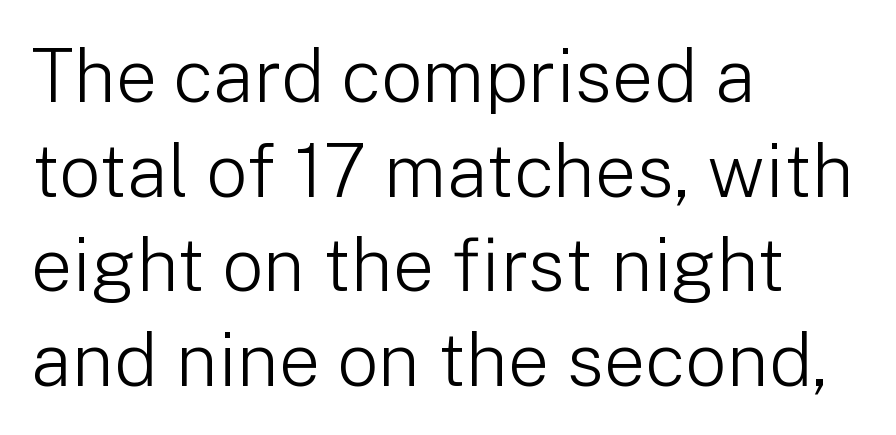
{"serif": "no", "italic": "no", "bold": "no", "weight": "light", "width": "normal", "stroke_contrast": "low", "x_height": "medium", "monospaced": "no", "underline": "no", "align": "left", "line_spacing": "normal", "line_spacing_ratio": 1.28, "letter_spacing": "normal", "letter_spacing_em": 0.0, "glyph_px": 74}
